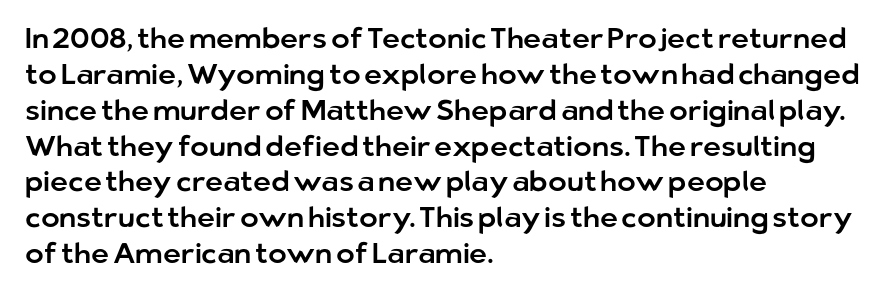
{"serif": "no", "italic": "no", "width": "normal", "stroke_contrast": "low", "x_height": "medium", "monospaced": "no", "underline": "no", "align": "left", "line_spacing": "normal", "line_spacing_ratio": 1.28, "letter_spacing": "normal", "letter_spacing_em": 0.0, "glyph_px": 28}
